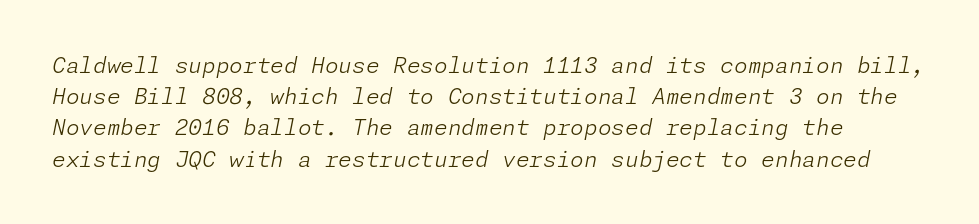
When letters slant like this, we call the style italic. Letters rest on an invisible, unmarked baseline. Students, observe: this is what conventionally led text looks like. Short note: letters normally spaced. Ink coverage per letter is moderate at most.
